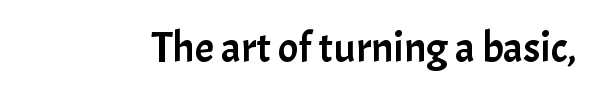
The image shows 43 px sans-serif type, upright; set normal letter spacing, not underlined; low stroke contrast and a medium x-height.
